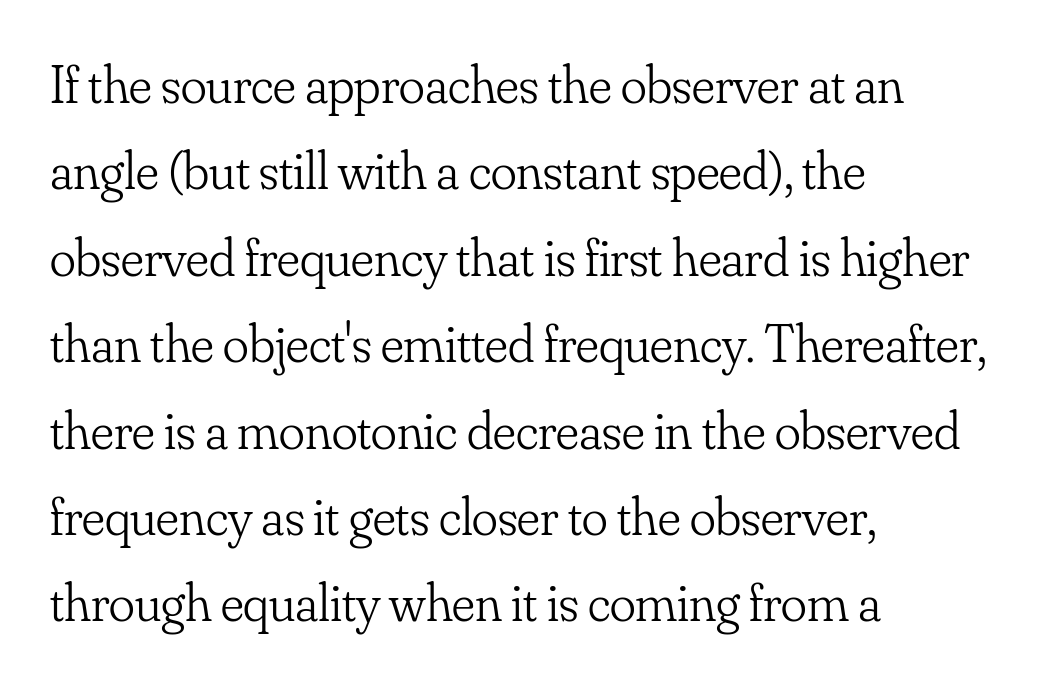
Q: Is the text bold? A: No.
Q: Is the text italic (slanted)? A: No, it is upright.
Q: Is the typeface a serif or a sans-serif typeface? A: Serif.
Q: Is the text underlined? A: No.
Q: How is the paragraph aligned? A: Left-aligned.
Q: Is the spacing between letters normal or unusually wide? A: Normal.
Q: Is the spacing between lines tight, normal or loose? A: Normal.
Q: Width (condensed, normal, or wide)? A: Normal.
Q: Stroke contrast? A: Low.
Q: x-height? A: Small.
Q: Monospaced? A: No.
